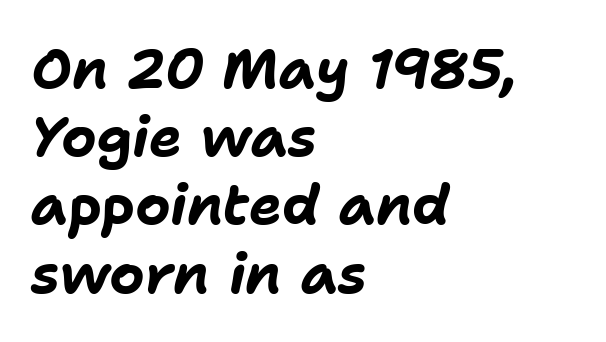
Q: Is the text bold? A: Yes.
Q: Is the text italic (slanted)? A: Yes, it leans right by about 11 degrees.
Q: Is the text underlined? A: No.
Q: How is the paragraph aligned? A: Left-aligned.
Q: Is the spacing between letters normal or unusually wide? A: Normal.
Q: Width (condensed, normal, or wide)? A: Normal.
Q: Stroke contrast? A: Low.
Q: x-height? A: Medium.
Q: Monospaced? A: No.
